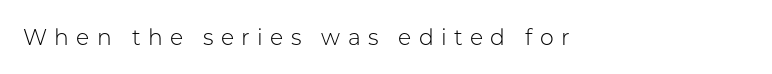
Is the letter spacing exaggerated? Yes — the characters are pushed far apart. Has an underline been added? It has not. Italic? Not at all — the glyphs are vertical. The letterforms sit at book weight or below.
